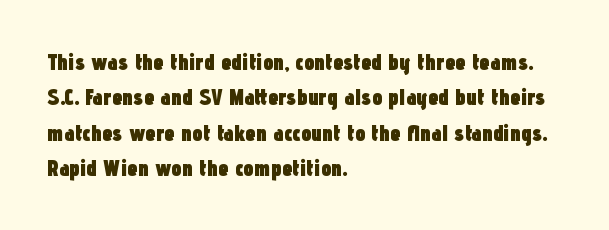
The image shows 23 px bold type, upright; set left-aligned, normal line spacing (1.54x), normal letter spacing, not underlined.
